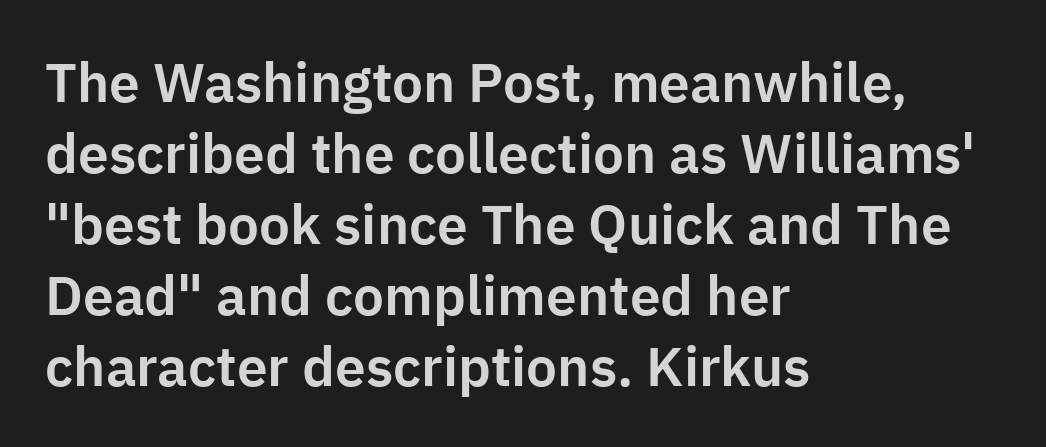
The image shows 55 px sans-serif type, upright; set left-aligned, normal line spacing (1.29x), normal letter spacing, not underlined; low stroke contrast and a medium x-height.
